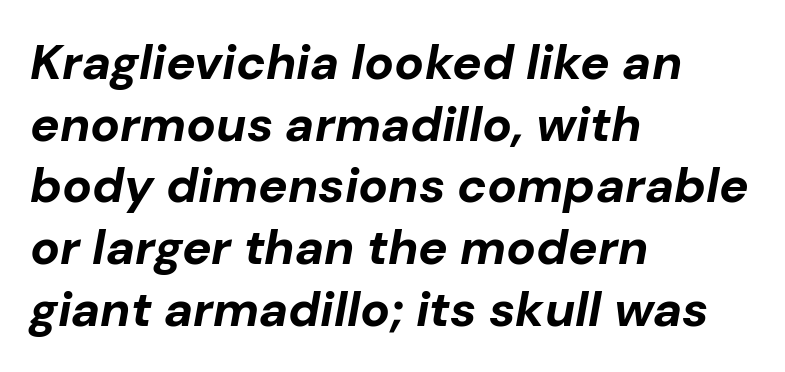
{"italic": "yes", "lean": "right", "slant_degrees": 10, "bold": "yes", "weight": "bold", "width": "normal", "stroke_contrast": "low", "x_height": "medium", "monospaced": "no", "underline": "no", "align": "left", "line_spacing": "normal", "line_spacing_ratio": 1.26, "letter_spacing": "normal", "letter_spacing_em": 0.0, "glyph_px": 49}
